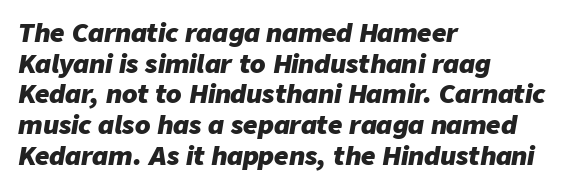
Q: Is the text bold? A: Yes.
Q: Is the text italic (slanted)? A: Yes, it leans right by about 9 degrees.
Q: Is the text underlined? A: No.
Q: How is the paragraph aligned? A: Left-aligned.
Q: Is the spacing between letters normal or unusually wide? A: Normal.
